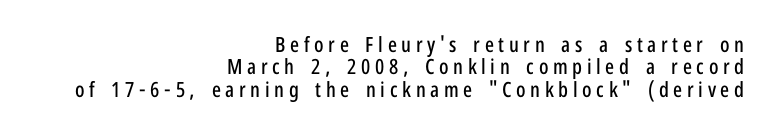
{"italic": "no", "underline": "no", "align": "right", "line_spacing": "tight", "line_spacing_ratio": 1.07, "letter_spacing": "wide", "letter_spacing_em": 0.22, "glyph_px": 21}
